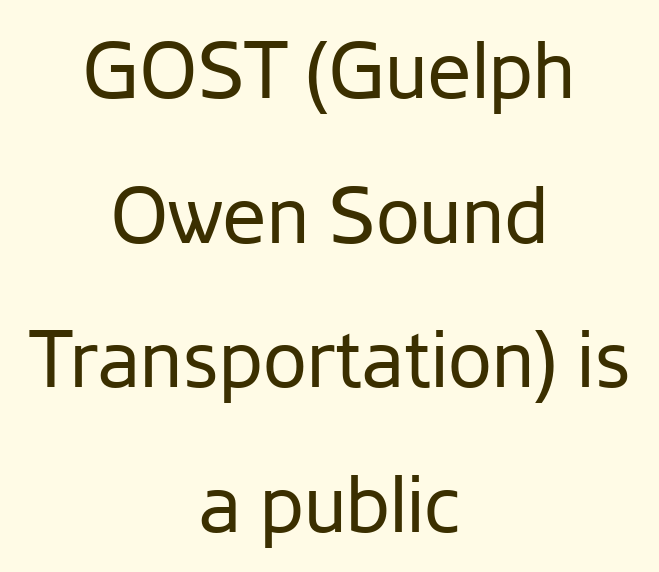
Underline: absent. The lines are quadded center. Nope, no serifs anywhere on these letters. This sample has the flowing, uneven cadence of proportional lettering. Is the stroke heavy? The answer is a plain regular-or-lighter. This sample uses an upright cut, with every glyph sitting square on the baseline.
